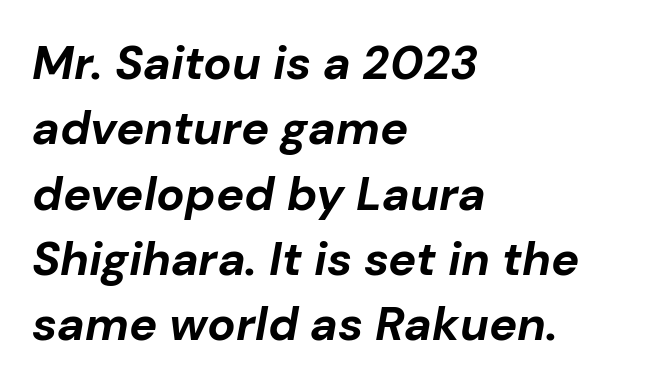
{"italic": "yes", "lean": "right", "slant_degrees": 10, "bold": "yes", "weight": "bold", "width": "normal", "stroke_contrast": "low", "x_height": "medium", "monospaced": "no", "underline": "no", "align": "left", "line_spacing": "normal", "line_spacing_ratio": 1.39, "letter_spacing": "normal", "letter_spacing_em": 0.0, "glyph_px": 47}
